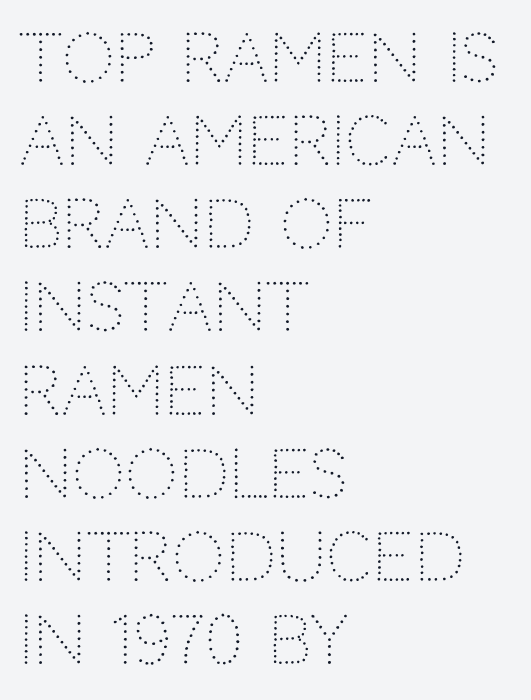
Q: Is the text bold? A: No.
Q: Is the text italic (slanted)? A: No, it is upright.
Q: Is the typeface a serif or a sans-serif typeface? A: Sans-serif.
Q: Is the text underlined? A: No.
Q: How is the paragraph aligned? A: Left-aligned.
Q: Is the spacing between letters normal or unusually wide? A: Normal.
Q: Is the spacing between lines tight, normal or loose? A: Normal.
Q: Width (condensed, normal, or wide)? A: Normal.
Q: Stroke contrast? A: Low.
Q: x-height? A: Large.
Q: Monospaced? A: No.
